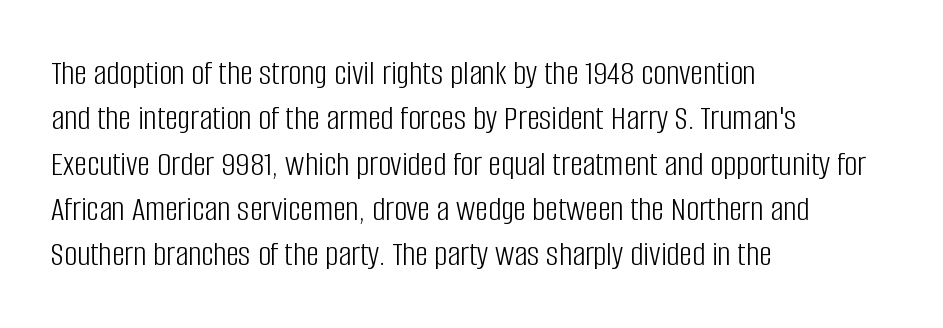
The vertical gap from one line to the next is medium. Only glyphs here, with clear space below each row. You could not count columns in this text — the font is proportionally spaced. The passage shown has conventional tracking throughout. A quiet, ordinary-to-light weight characterises the typeface. Every character sits straight up, as roman type does.
